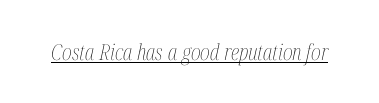
{"italic": "yes", "lean": "right", "slant_degrees": 12, "bold": "no", "underline": "yes", "letter_spacing": "normal", "letter_spacing_em": 0.0, "glyph_px": 22}
